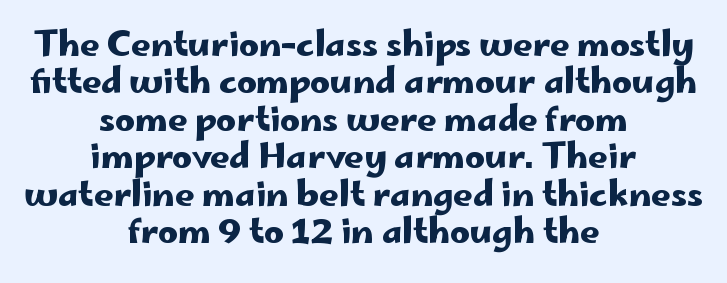
Q: Is the text italic (slanted)? A: No, it is upright.
Q: Is the typeface a serif or a sans-serif typeface? A: Sans-serif.
Q: Is the text underlined? A: No.
Q: How is the paragraph aligned? A: Centered.
Q: Is the spacing between letters normal or unusually wide? A: Normal.
Q: Is the spacing between lines tight, normal or loose? A: Tight.
Q: Width (condensed, normal, or wide)? A: Wide.
Q: Stroke contrast? A: Low.
Q: x-height? A: Small.
Q: Monospaced? A: No.
